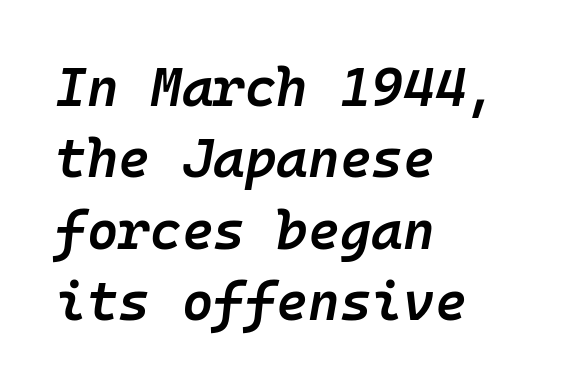
{"italic": "yes", "lean": "right", "slant_degrees": 10, "bold": "semi", "weight": "semibold", "width": "normal", "stroke_contrast": "low", "x_height": "medium", "monospaced": "yes", "underline": "no", "align": "left", "line_spacing": "normal", "line_spacing_ratio": 1.32, "letter_spacing": "normal", "letter_spacing_em": 0.0, "glyph_px": 54}
